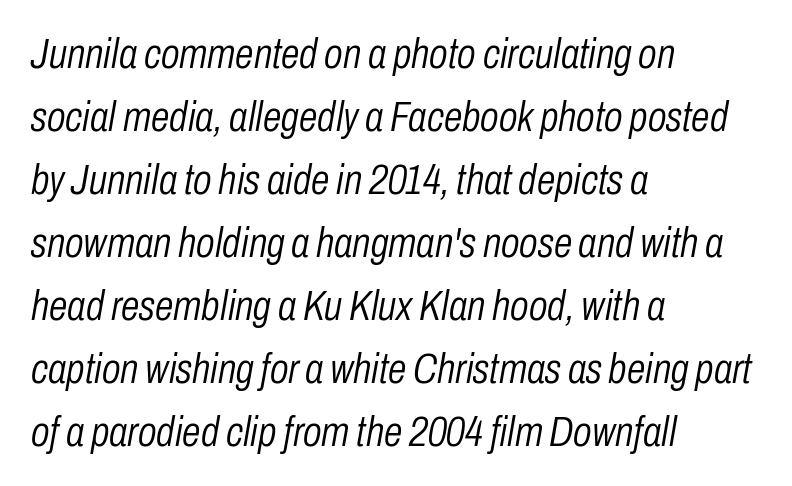
Q: Is the text bold? A: No.
Q: Is the text italic (slanted)? A: Yes, it leans right by about 10 degrees.
Q: Is the text underlined? A: No.
Q: How is the paragraph aligned? A: Left-aligned.
Q: Is the spacing between letters normal or unusually wide? A: Normal.
Q: Is the spacing between lines tight, normal or loose? A: Normal.
Q: Width (condensed, normal, or wide)? A: Condensed.
Q: Stroke contrast? A: Low.
Q: x-height? A: Medium.
Q: Monospaced? A: No.
